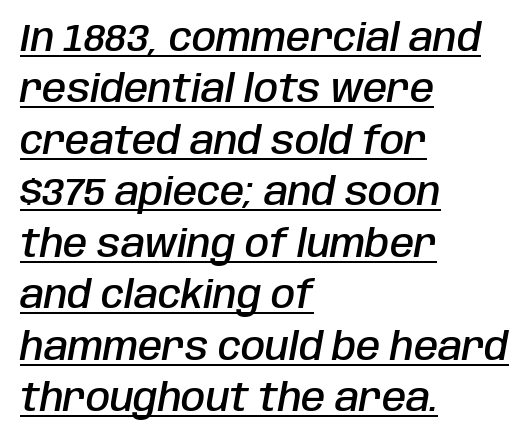
Q: Is the text bold? A: Semi-bold.
Q: Is the text italic (slanted)? A: Yes, it leans right by about 10 degrees.
Q: Is the text underlined? A: Yes.
Q: How is the paragraph aligned? A: Left-aligned.
Q: Is the spacing between letters normal or unusually wide? A: Normal.
Q: Is the spacing between lines tight, normal or loose? A: Normal.
Q: Width (condensed, normal, or wide)? A: Condensed.
Q: Stroke contrast? A: Low.
Q: x-height? A: Large.
Q: Monospaced? A: No.
